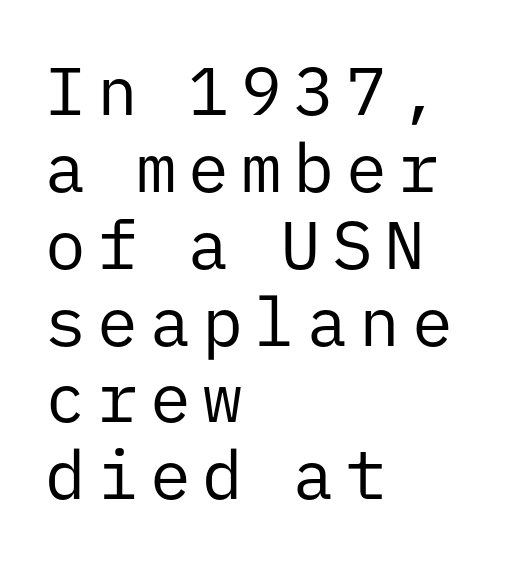
The image shows 68 px regular-weight sans-serif type, upright, monospaced; set left-aligned, tight line spacing (1.13x), not underlined; low stroke contrast and a medium x-height.
